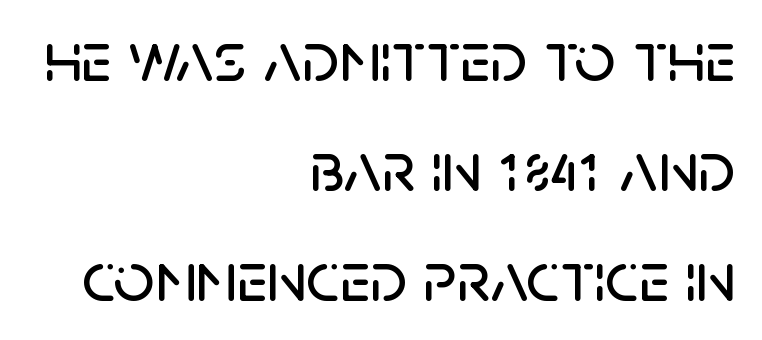
The image shows 72 px sans-serif type, upright; set right-aligned, normal line spacing (1.53x), normal letter spacing, not underlined; low stroke contrast and a large x-height.
